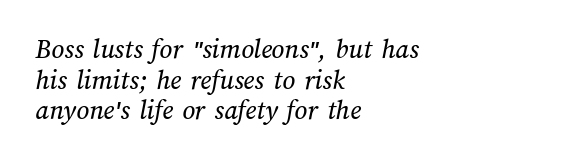
A student would call this left alignment; a typographer would say flush left, rag right. Rule under the text: the space is simply empty. Characters follow at the spacing the type designer built in. Do the characters align in a grid? No, the font is proportional. Cramped leading.
